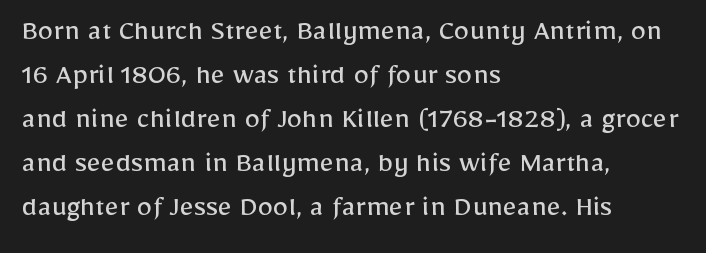
The vertical gap from one line to the next is medium. I'd call this a sans setting — the letters go barefoot. Horizontal alignment here is leftward, the default for most running prose. Has an underline been added? It has not. Tracking value appears to be zero — textbook default spacing.
